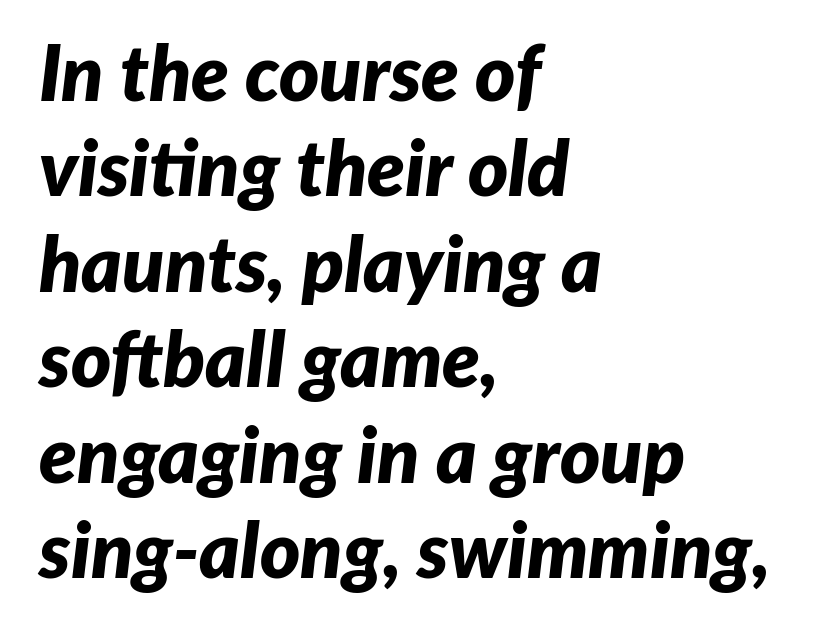
There is no visible air inserted between adjacent glyphs. A full-strength bold gives these letters their thick strokes. Proportional: the letters do not fall into vertical columns. Descender tails drop into unmarked territory.
